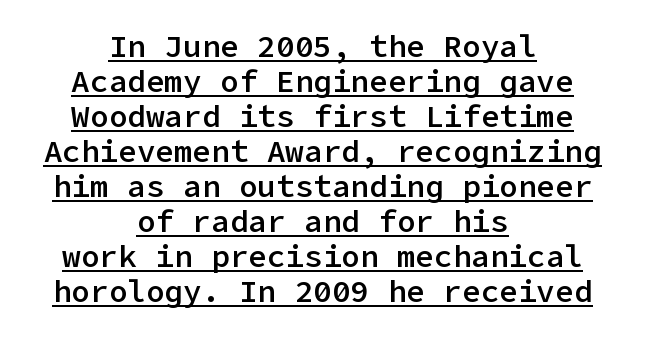
Stems and bowls a touch heavier than normal — semibold. This is underlined copy, the kind a proofreader might mark for attention. Characters remain perfectly vertical along every line. Each word holds together tightly as a unit, with standard inter-letter gaps.
